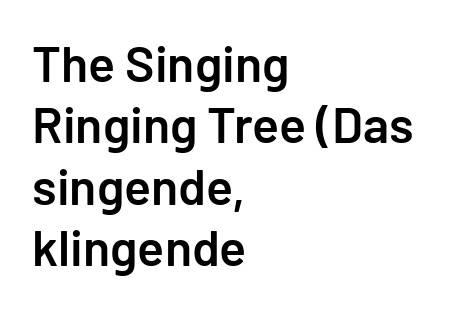
Set as a demibold, roughly 600 on the weight scale. This rendering leaves character spacing at its baseline value. Every row of glyphs begins at an identical x-position on the left. Ascenders rise straight up at ninety degrees. To sum up the face: it is a sans, with no serifs. A bare baseline throughout the passage.
